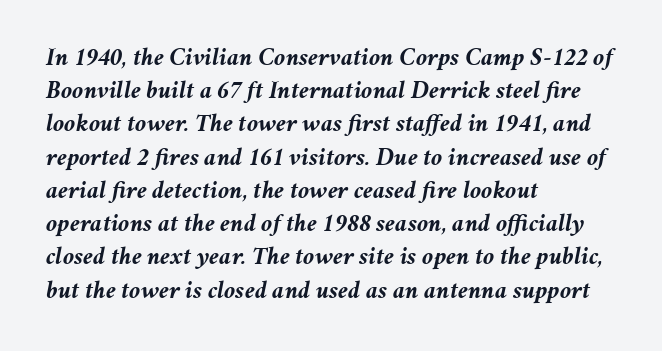
{"italic": "yes", "lean": "right", "slant_degrees": 11, "bold": "yes", "underline": "no", "align": "left", "line_spacing": "normal", "line_spacing_ratio": 1.33, "letter_spacing": "normal", "letter_spacing_em": 0.0, "glyph_px": 25}
